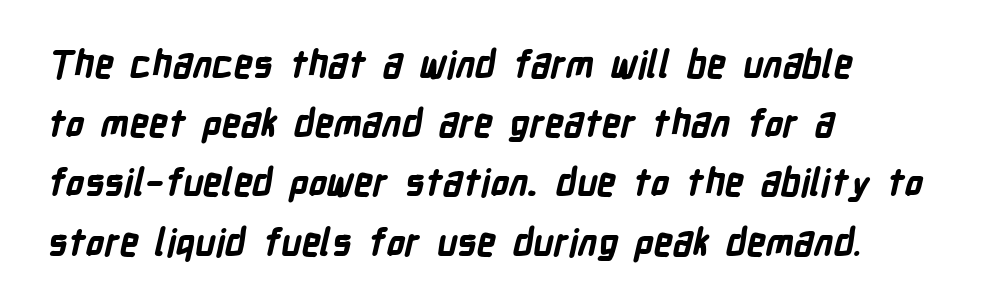
The image shows 37 px bold, condensed sans-serif type; set left-aligned, normal line spacing (1.6x), normal letter spacing, not underlined; low stroke contrast and a medium x-height.
